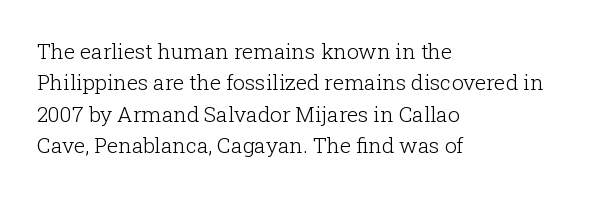
Each row of text sits above clean, open space. Italic? Not at all — the glyphs are vertical. Typeset ragged right — the left edge is the straight one. Each word holds together tightly as a unit, with standard inter-letter gaps. Interline gaps are of average width in this sample.
